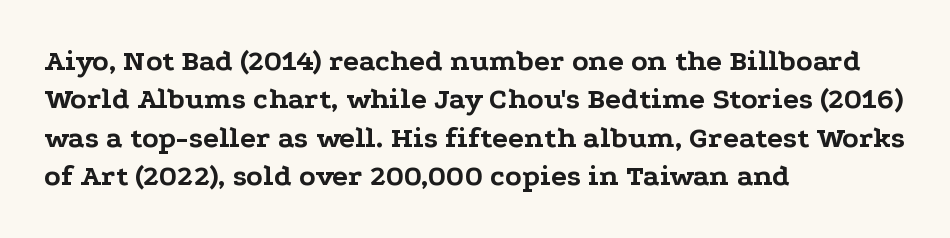
Tracking value appears to be zero — textbook default spacing. Unmarked baselines from the first word to the last. Here the designer chose a conventional face with non-uniform glyph widths. The designer left line spacing at the default. In terms of letterform style, serifs are clearly present.
